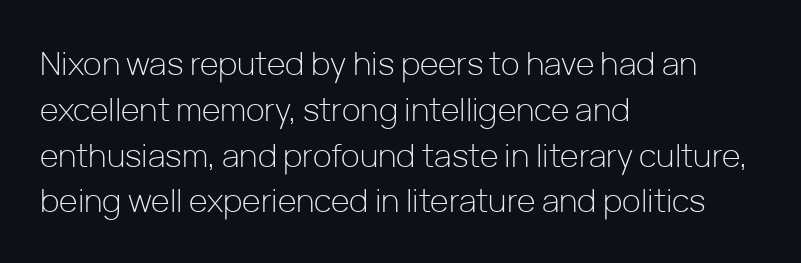
Q: Is the text bold? A: No.
Q: Is the text italic (slanted)? A: No, it is upright.
Q: Is the typeface a serif or a sans-serif typeface? A: Sans-serif.
Q: Is the text underlined? A: No.
Q: How is the paragraph aligned? A: Left-aligned.
Q: Is the spacing between letters normal or unusually wide? A: Normal.
Q: Is the spacing between lines tight, normal or loose? A: Normal.
Q: Width (condensed, normal, or wide)? A: Normal.
Q: Stroke contrast? A: Low.
Q: x-height? A: Medium.
Q: Monospaced? A: No.
